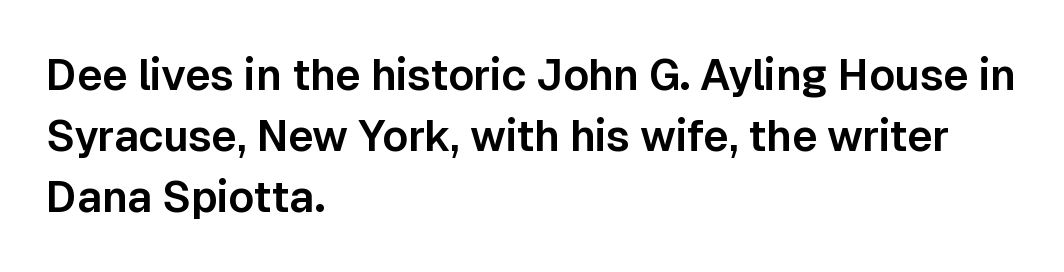
Which margin do the lines hug? The left one — the right edge is uneven. Notice how the stems are strictly vertical — no italics here. Note the varied advance widths — an 'i' is clearly narrower than an 'm'. Anything drawn beneath the words? Only blank space. Nope, no serifs anywhere on these letters.
